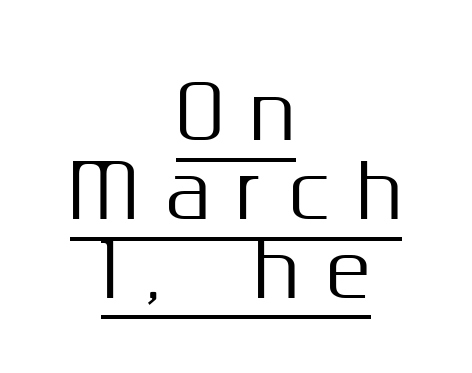
Q: Is the text italic (slanted)? A: No, it is upright.
Q: Is the typeface a serif or a sans-serif typeface? A: Sans-serif.
Q: Is the text underlined? A: Yes.
Q: How is the paragraph aligned? A: Centered.
Q: Is the spacing between letters normal or unusually wide? A: Unusually wide.
Q: Is the spacing between lines tight, normal or loose? A: Tight.
Q: Width (condensed, normal, or wide)? A: Normal.
Q: Stroke contrast? A: Medium.
Q: x-height? A: Medium.
Q: Monospaced? A: No.
